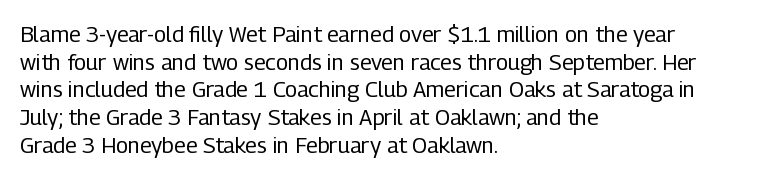
{"italic": "no", "bold": "no", "underline": "no", "align": "left", "line_spacing": "normal", "line_spacing_ratio": 1.26, "letter_spacing": "normal", "letter_spacing_em": 0.0, "glyph_px": 22}
